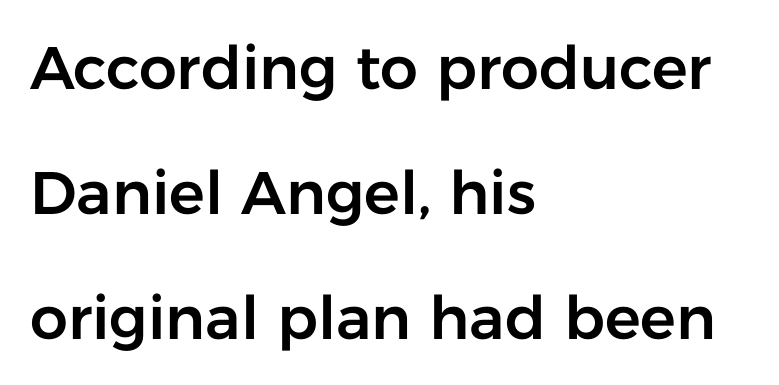
Q: Is the text italic (slanted)? A: No, it is upright.
Q: Is the typeface a serif or a sans-serif typeface? A: Sans-serif.
Q: Is the text underlined? A: No.
Q: How is the paragraph aligned? A: Left-aligned.
Q: Is the spacing between letters normal or unusually wide? A: Normal.
Q: Is the spacing between lines tight, normal or loose? A: Loose.
Q: Width (condensed, normal, or wide)? A: Normal.
Q: Stroke contrast? A: Low.
Q: x-height? A: Medium.
Q: Monospaced? A: No.
